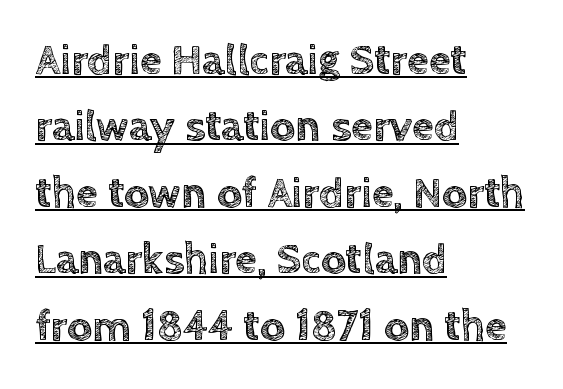
Q: Is the text italic (slanted)? A: No, it is upright.
Q: Is the text underlined? A: Yes.
Q: How is the paragraph aligned? A: Left-aligned.
Q: Is the spacing between letters normal or unusually wide? A: Normal.
Q: Is the spacing between lines tight, normal or loose? A: Normal.
Q: Width (condensed, normal, or wide)? A: Normal.
Q: x-height? A: Large.
Q: Monospaced? A: No.
